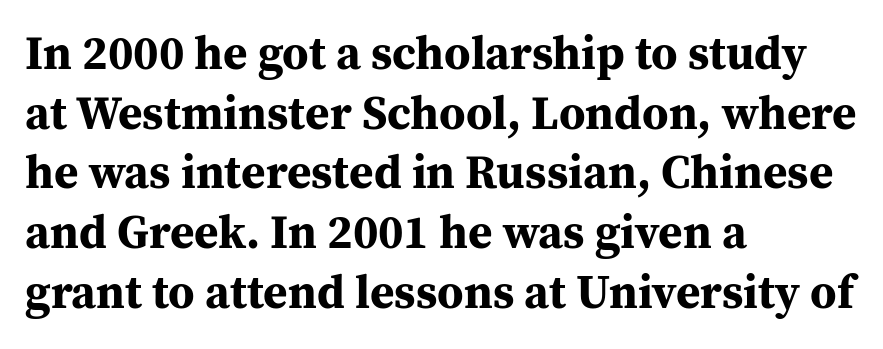
{"serif": "yes", "italic": "no", "bold": "yes", "weight": "bold", "width": "normal", "stroke_contrast": "medium", "x_height": "medium", "monospaced": "no", "underline": "no", "align": "left", "line_spacing": "normal", "line_spacing_ratio": 1.27, "letter_spacing": "normal", "letter_spacing_em": 0.0, "glyph_px": 47}
